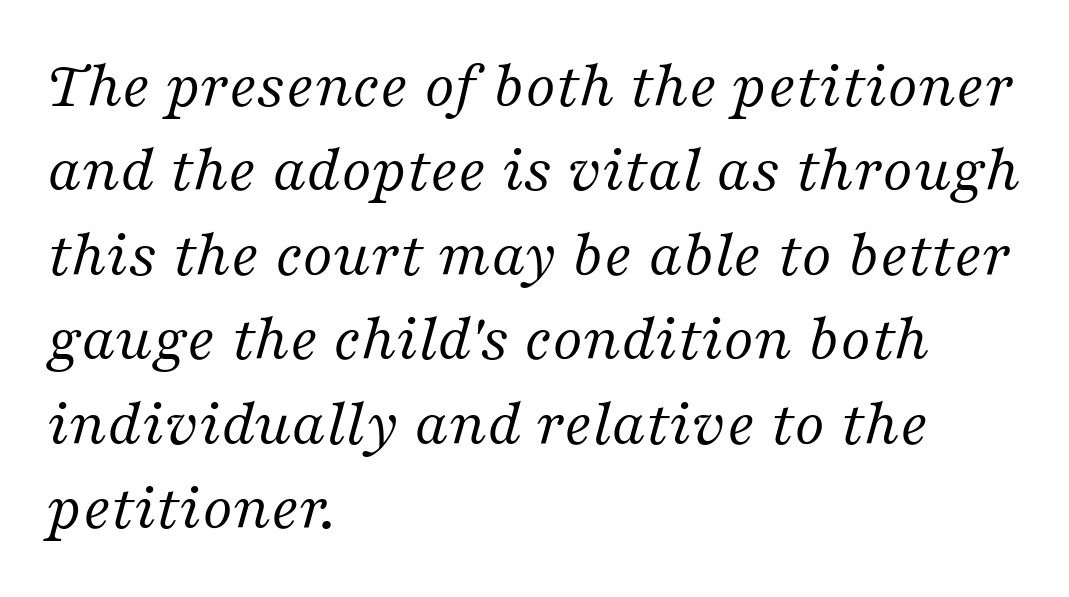
Q: Is the text bold? A: No.
Q: Is the text italic (slanted)? A: Yes, it leans right by about 16 degrees.
Q: Is the typeface a serif or a sans-serif typeface? A: Serif.
Q: Is the text underlined? A: No.
Q: How is the paragraph aligned? A: Left-aligned.
Q: Is the spacing between letters normal or unusually wide? A: Normal.
Q: Is the spacing between lines tight, normal or loose? A: Normal.
Q: Width (condensed, normal, or wide)? A: Normal.
Q: Stroke contrast? A: Medium.
Q: x-height? A: Medium.
Q: Monospaced? A: No.
